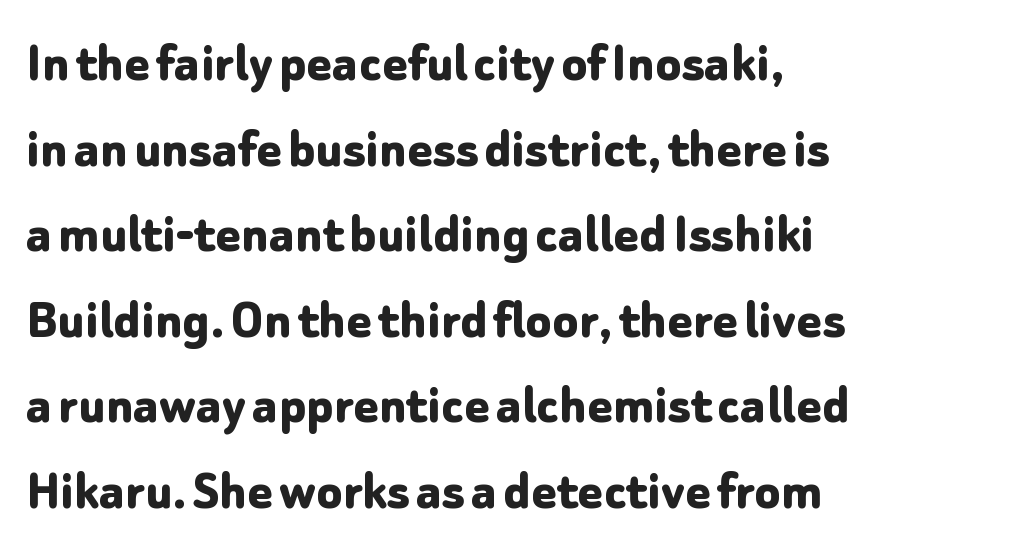
The image shows 59 px bold sans-serif type, upright; set left-aligned, normal line spacing (1.45x), normal letter spacing, not underlined; low stroke contrast and a medium x-height.
